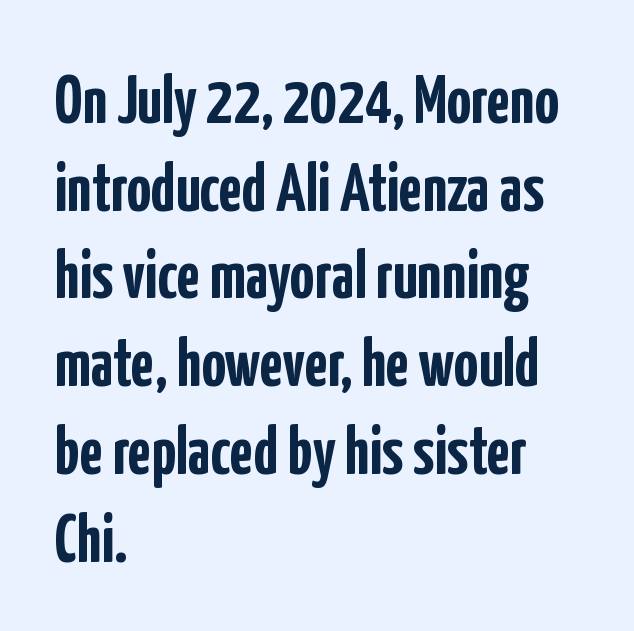
The image shows 68 px semibold, condensed sans-serif type, upright; set left-aligned, normal line spacing (1.29x), normal letter spacing, not underlined; low stroke contrast and a medium x-height.
